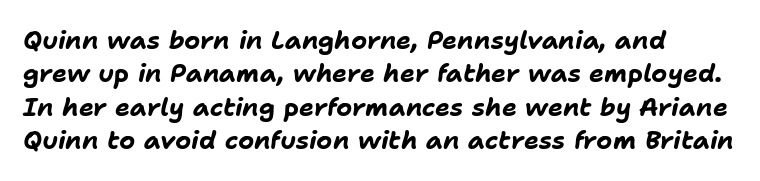
The image shows 25 px bold type, italic (leaning right); set normal line spacing (1.34x), normal letter spacing, not underlined.
